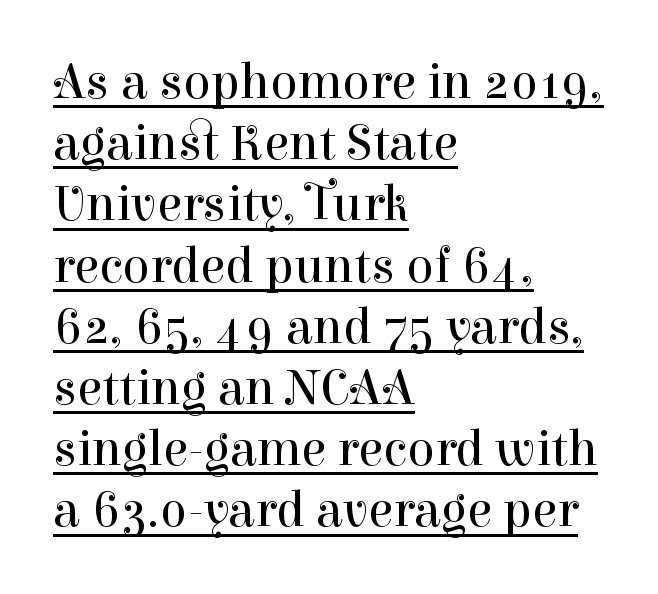
The image shows 51 px regular-weight serif type, upright; set left-aligned, line spacing 1.2x, normal letter spacing, underlined; high stroke contrast and a medium x-height.
